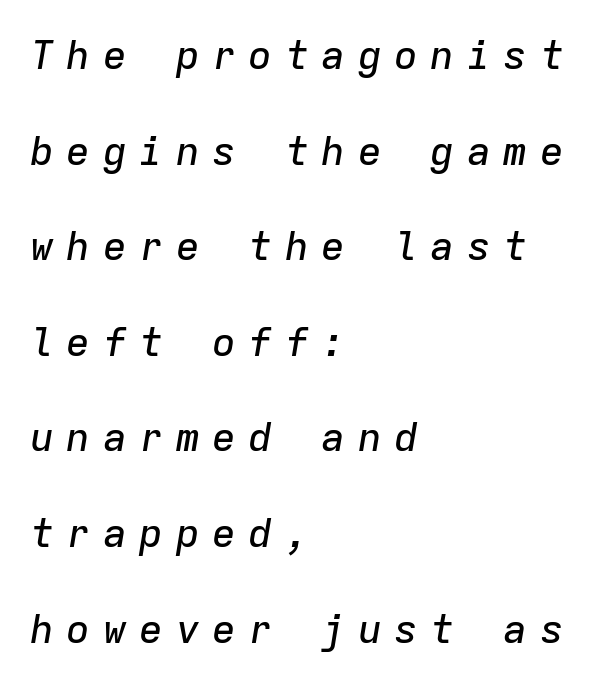
The rag falls on the right side of this text block. Is there much room between lines? Yes — plenty of vertical air separates them. Does the lettering tilt? It does — this is italic. Descenders hang freely into open space. Characters follow at a spacing far wider than the type designer built in.
